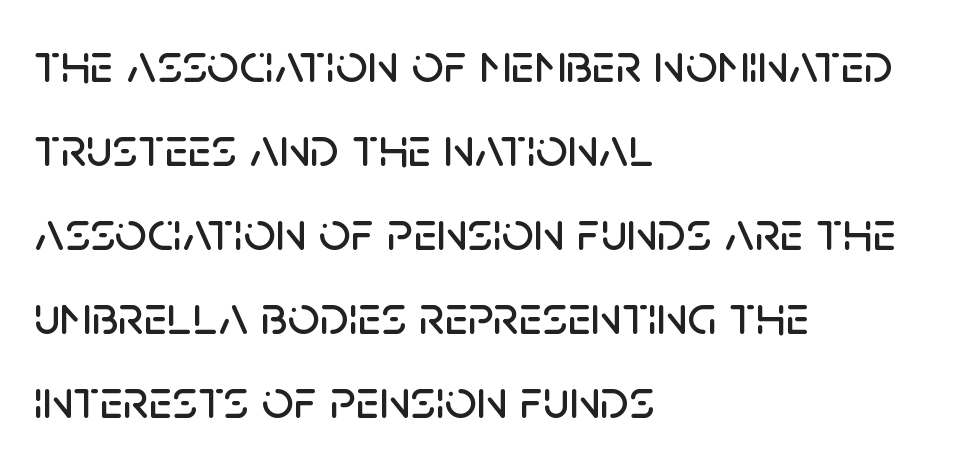
{"serif": "no", "italic": "no", "width": "normal", "stroke_contrast": "low", "x_height": "large", "monospaced": "no", "underline": "no", "align": "left", "line_spacing": "normal", "line_spacing_ratio": 1.5, "letter_spacing": "normal", "letter_spacing_em": 0.0, "glyph_px": 56}
